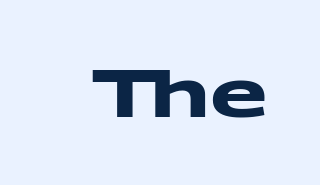
The image shows 67 px heavy, wide sans-serif type; set normal letter spacing, not underlined; medium stroke contrast and a medium x-height.
